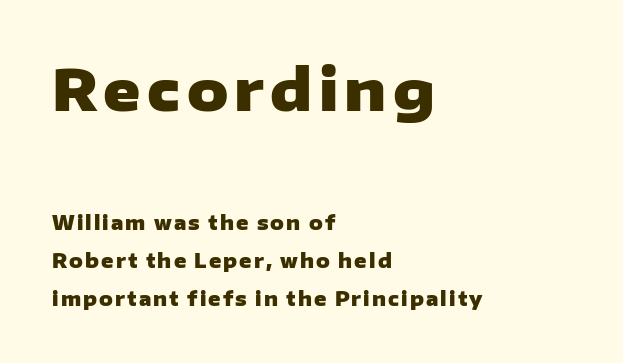
As a designer I'd log this as weight 700, bold. The text was rendered using a sans face with plain stroke endings. The lines in this sample share a left origin and differ only in where they stop. Visually, the top section dominates because its glyphs are scaled up.
